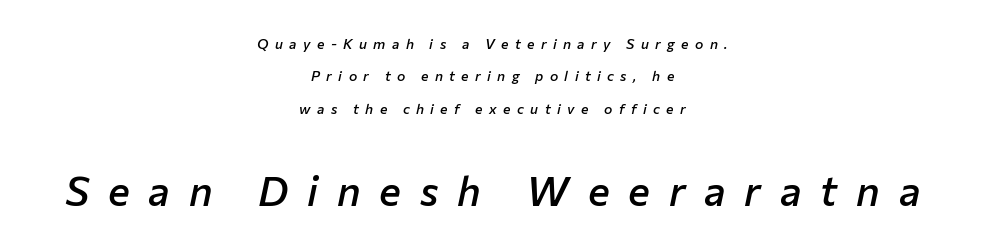
Q: Is the text bold? A: Semi-bold.
Q: Is the text italic (slanted)? A: Yes, it leans right by about 12 degrees.
Q: Is the text underlined? A: No.
Q: How is the paragraph aligned? A: Centered.
Q: Is the spacing between letters normal or unusually wide? A: Unusually wide.
Q: Is the spacing between lines tight, normal or loose? A: Loose.
Q: Which block of text is set in a larger size, the first (top) or the second (bottom)? A: The second (bottom) one.
Q: Width (condensed, normal, or wide)? A: Normal.
Q: Stroke contrast? A: Low.
Q: x-height? A: Medium.
Q: Monospaced? A: No.
